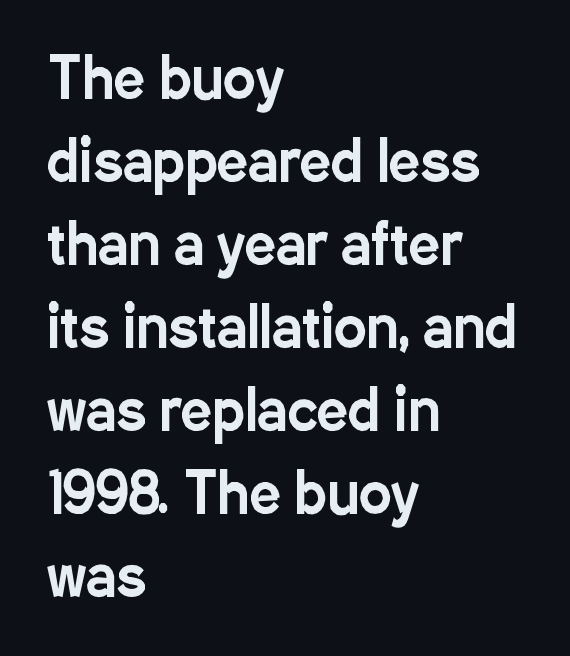
The image shows 55 px condensed sans-serif type, upright; set left-aligned, normal line spacing (1.51x), normal letter spacing, not underlined; low stroke contrast and a medium x-height.
